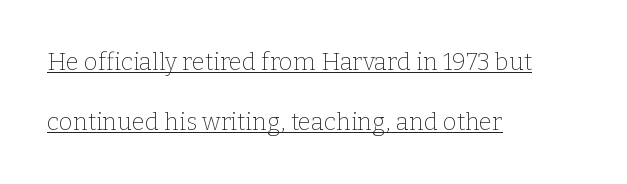
{"italic": "no", "bold": "no", "underline": "yes", "align": "left", "line_spacing": "loose", "line_spacing_ratio": 2.48, "letter_spacing": "normal", "letter_spacing_em": 0.0, "glyph_px": 24}
